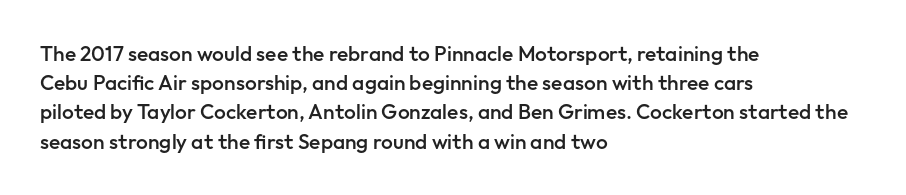
The image shows 21 px text type, upright; set left-aligned, normal line spacing (1.39x), normal letter spacing, not underlined.
